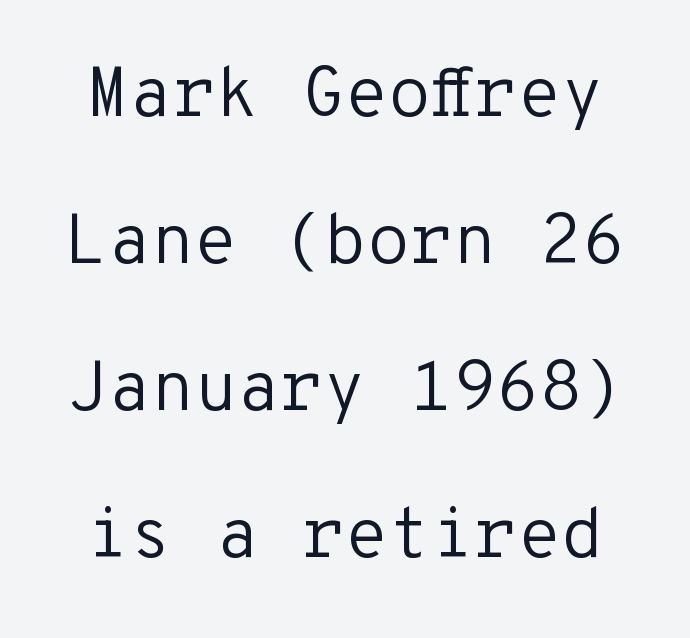
{"serif": "no", "italic": "no", "bold": "no", "weight": "regular", "width": "normal", "stroke_contrast": "low", "x_height": "medium", "monospaced": "yes", "underline": "no", "line_spacing": "loose", "line_spacing_ratio": 2.1, "letter_spacing": "normal", "letter_spacing_em": 0.0, "glyph_px": 70}
